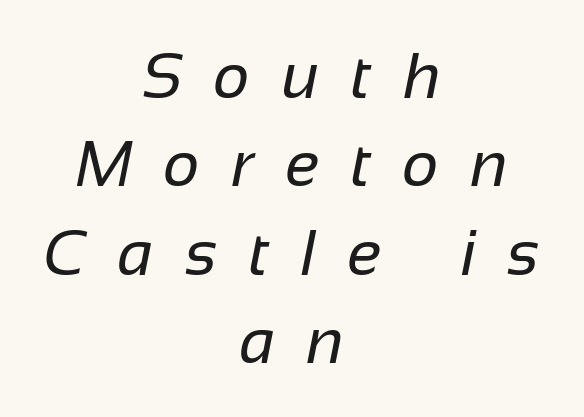
{"serif": "no", "bold": "no", "weight": "regular", "width": "normal", "stroke_contrast": "low", "x_height": "medium", "monospaced": "no", "underline": "no", "align": "center", "line_spacing": "normal", "line_spacing_ratio": 1.38, "letter_spacing": "wide", "letter_spacing_em": 0.49, "glyph_px": 64}
